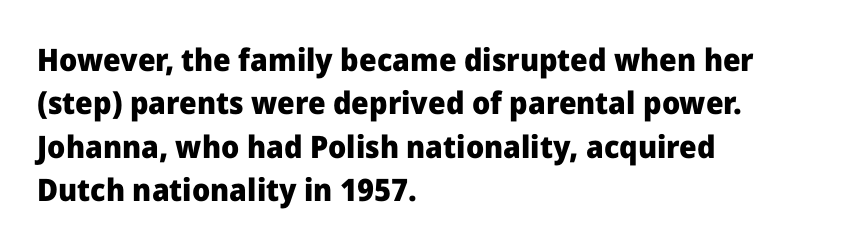
The image shows 31 px heavy sans-serif type, upright; set left-aligned, normal line spacing (1.4x), normal letter spacing, not underlined; low stroke contrast and a medium x-height.
